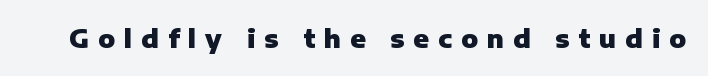
The image shows 25 px bold type, upright; set unusually wide letter spacing (+0.36 em), not underlined.
